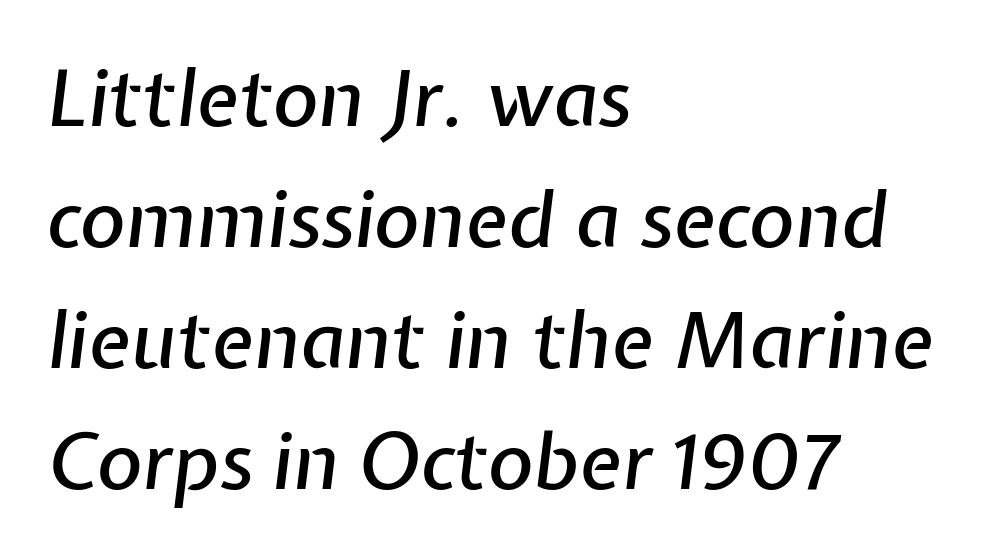
The image shows 78 px text type, italic (leaning right); set left-aligned, normal line spacing (1.55x), normal letter spacing, not underlined; low stroke contrast and a medium x-height.
